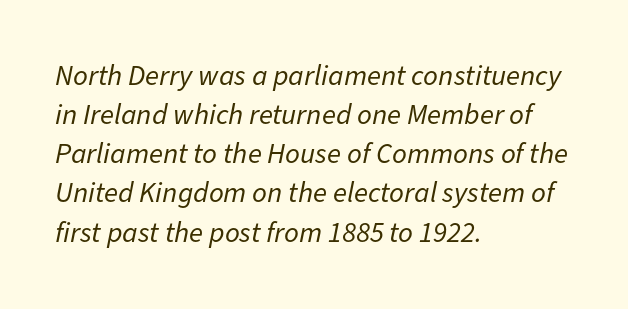
Q: Is the text bold? A: No.
Q: Is the text italic (slanted)? A: Yes, it leans right by about 11 degrees.
Q: Is the text underlined? A: No.
Q: How is the paragraph aligned? A: Left-aligned.
Q: Is the spacing between letters normal or unusually wide? A: Normal.
Q: Is the spacing between lines tight, normal or loose? A: Normal.
Q: Width (condensed, normal, or wide)? A: Normal.
Q: Stroke contrast? A: Low.
Q: x-height? A: Medium.
Q: Monospaced? A: No.
